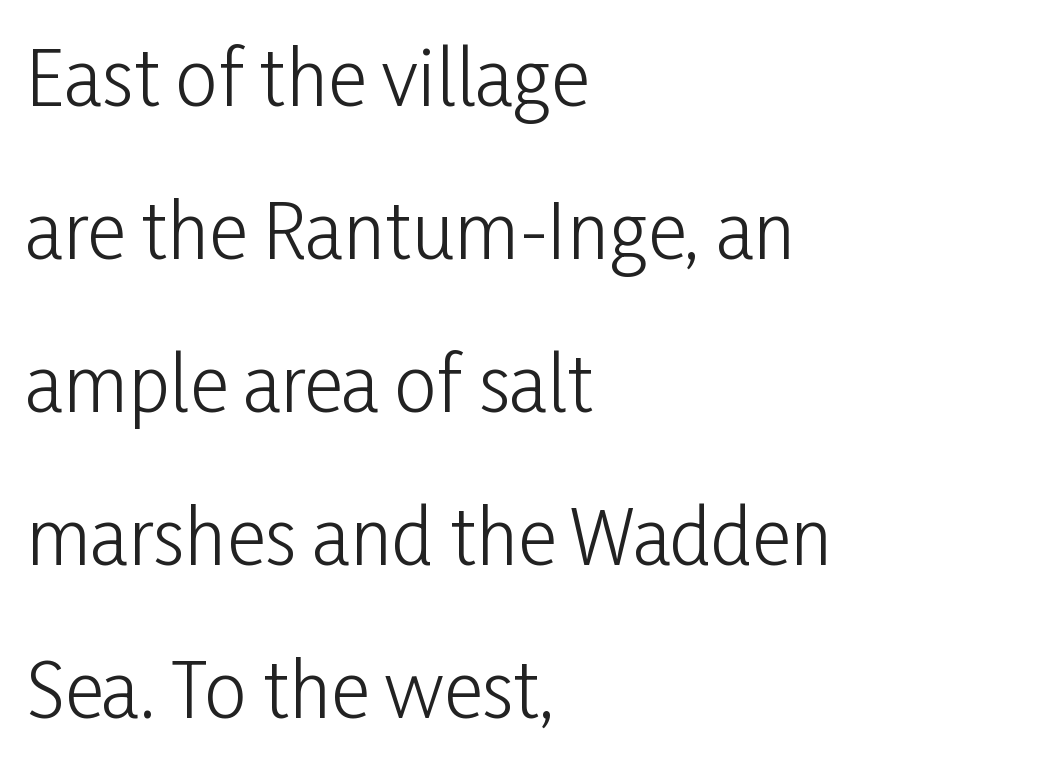
Q: Is the text bold? A: No.
Q: Is the text italic (slanted)? A: No, it is upright.
Q: Is the typeface a serif or a sans-serif typeface? A: Sans-serif.
Q: Is the text underlined? A: No.
Q: How is the paragraph aligned? A: Left-aligned.
Q: Is the spacing between letters normal or unusually wide? A: Normal.
Q: Is the spacing between lines tight, normal or loose? A: Loose.
Q: Width (condensed, normal, or wide)? A: Condensed.
Q: Stroke contrast? A: Low.
Q: x-height? A: Medium.
Q: Monospaced? A: No.
